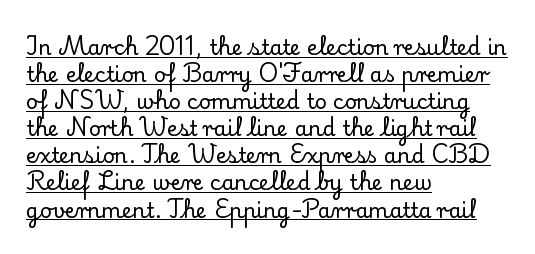
{"italic": "no", "underline": "yes", "align": "left", "line_spacing": "normal", "line_spacing_ratio": 1.29, "letter_spacing": "normal", "letter_spacing_em": 0.0, "glyph_px": 21}
